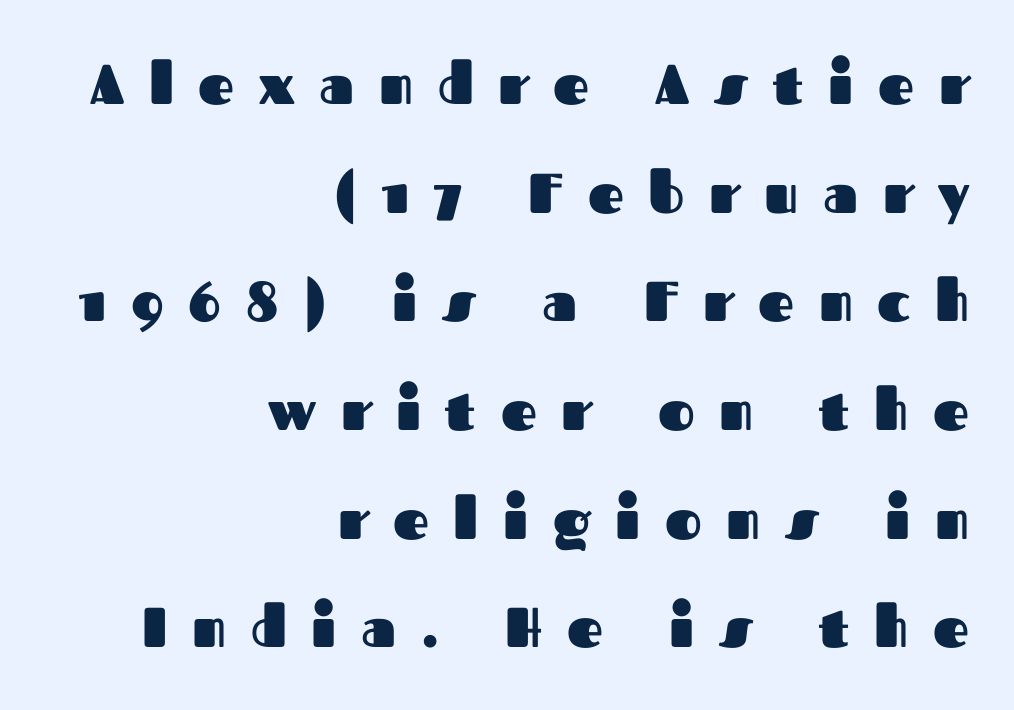
{"serif": "no", "italic": "no", "bold": "yes", "weight": "heavy", "width": "normal", "stroke_contrast": "medium", "x_height": "medium", "monospaced": "no", "underline": "no", "align": "right", "line_spacing": "loose", "line_spacing_ratio": 1.94, "letter_spacing": "wide", "letter_spacing_em": 0.44, "glyph_px": 56}
